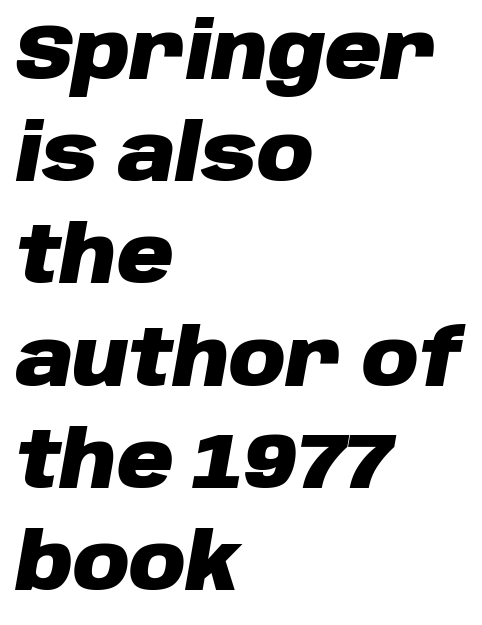
The passage shown has conventional tracking throughout. Typographic density is high because the face is bold. The space between consecutive lines is moderate. Honestly, there is no underline to notice here at all. Notice how the passage keeps a crisp vertical edge on the left only.
